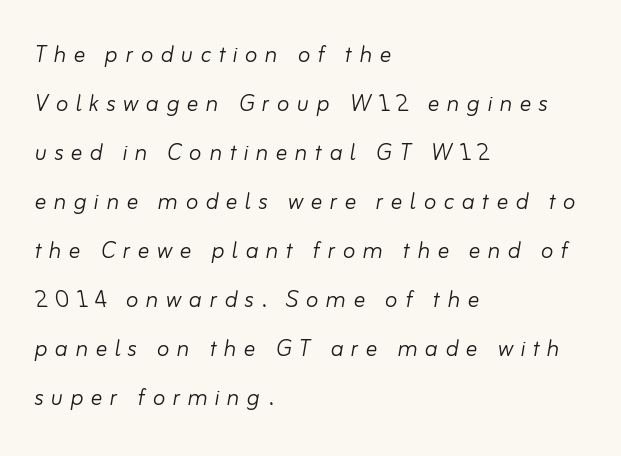
Typeset ragged right — the left edge is the straight one. Lines of text with bare space underneath. Compared with a typical body face, this is equally light or lighter still. Inter-character spacing is expanded well beyond the font's built-in metrics. Compared with ordinary roman type, these characters are visibly tilted. Character widths vary here, with narrow letters taking less room than wide ones.
